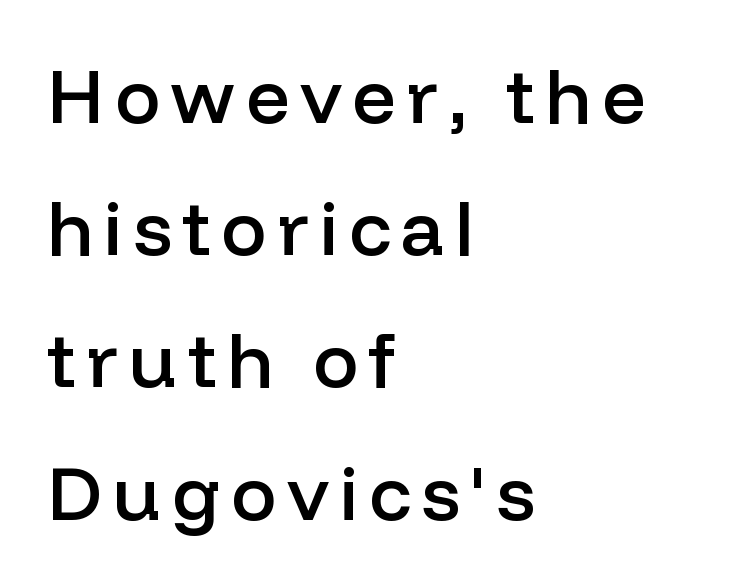
{"serif": "no", "italic": "no", "bold": "semi", "weight": "semibold", "width": "normal", "stroke_contrast": "low", "x_height": "medium", "monospaced": "no", "underline": "no", "align": "left", "line_spacing_ratio": 1.74, "glyph_px": 76}
